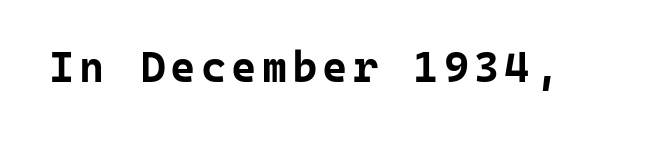
Q: Is the text bold? A: Yes.
Q: Is the text italic (slanted)? A: No, it is upright.
Q: Is the typeface a serif or a sans-serif typeface? A: Sans-serif.
Q: Is the text underlined? A: No.
Q: Width (condensed, normal, or wide)? A: Normal.
Q: Stroke contrast? A: Low.
Q: x-height? A: Medium.
Q: Monospaced? A: Yes.
